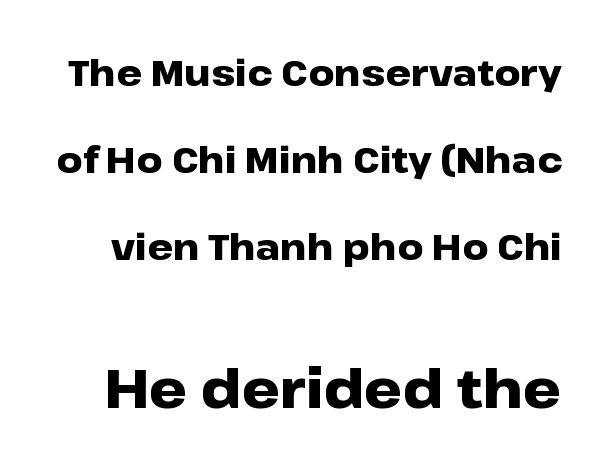
Q: Is the text bold? A: Yes.
Q: Is the text italic (slanted)? A: No, it is upright.
Q: Is the typeface a serif or a sans-serif typeface? A: Sans-serif.
Q: Is the text underlined? A: No.
Q: Is the spacing between letters normal or unusually wide? A: Normal.
Q: Is the spacing between lines tight, normal or loose? A: Loose.
Q: Which block of text is set in a larger size, the first (top) or the second (bottom)? A: The second (bottom) one.
Q: Width (condensed, normal, or wide)? A: Wide.
Q: Stroke contrast? A: Low.
Q: x-height? A: Medium.
Q: Monospaced? A: No.
